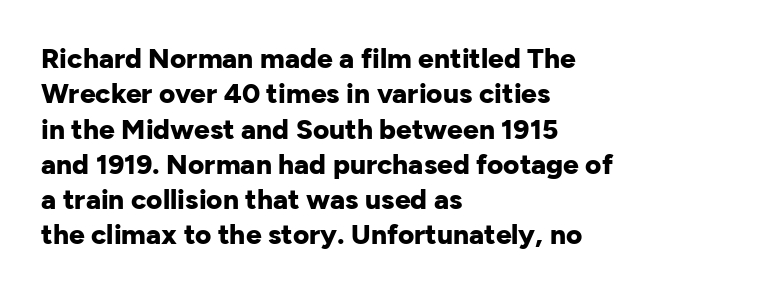
{"serif": "no", "italic": "no", "bold": "yes", "weight": "bold", "width": "normal", "stroke_contrast": "low", "x_height": "medium", "monospaced": "no", "underline": "no", "align": "left", "line_spacing": "normal", "line_spacing_ratio": 1.26, "letter_spacing": "normal", "letter_spacing_em": 0.0, "glyph_px": 28}
